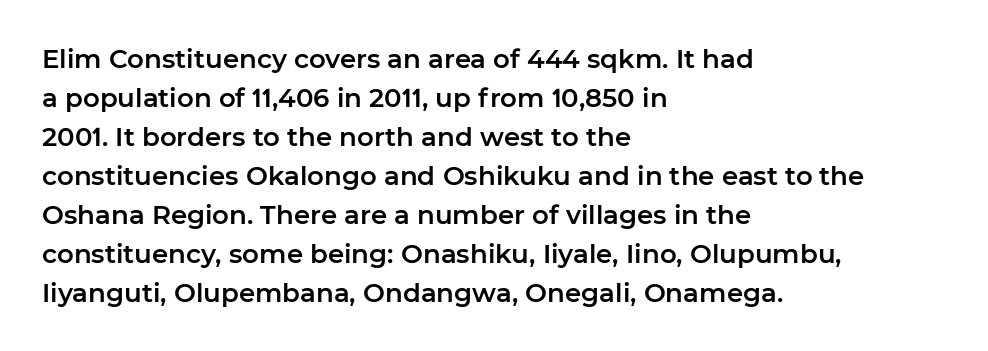
{"italic": "no", "underline": "no", "align": "left", "line_spacing": "normal", "line_spacing_ratio": 1.5, "letter_spacing": "normal", "letter_spacing_em": 0.0, "glyph_px": 26}
